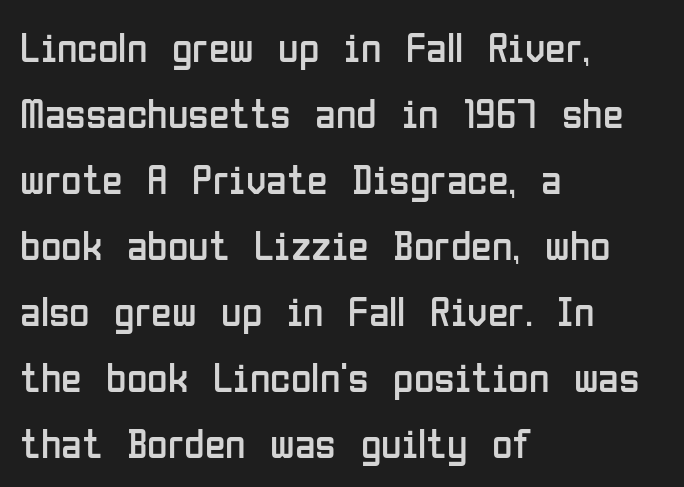
Each row of text sits above clean, open space. The face used here is proportionally spaced, like ordinary book or web type. In terms of leading, this rendering sits right in the middle. The paragraph has a hard left edge and a soft right edge. Default kerning and tracking; the words read as compact shapes.
